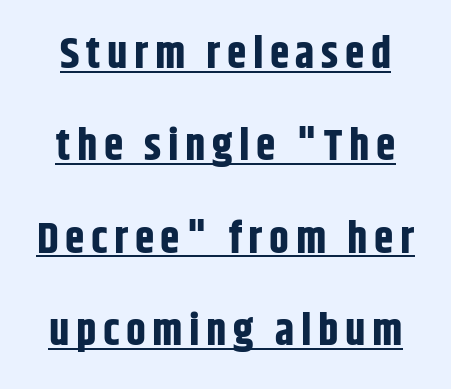
The rendered words wear a rule along their underside. Classification — sans serif. Varying glyph widths throughout — classic text-font behaviour. Heft: maximum for text — a bold. Both edges are ragged and mirror each other, which tells us the setting is centered.
